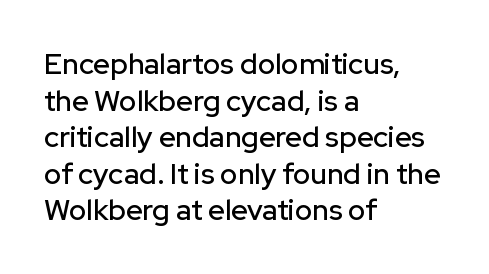
Font category for this specimen: sans-serif. Decoration check: the copy has no underline. This sample is left-justified, so line endings fall wherever the words run out. You can tell it's not italic because the verticals are truly vertical.
